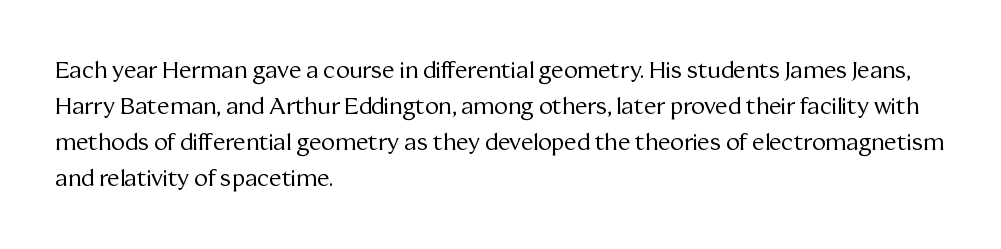
{"italic": "no", "bold": "no", "underline": "no", "align": "left", "line_spacing": "normal", "line_spacing_ratio": 1.56, "letter_spacing": "normal", "letter_spacing_em": 0.0, "glyph_px": 23}
